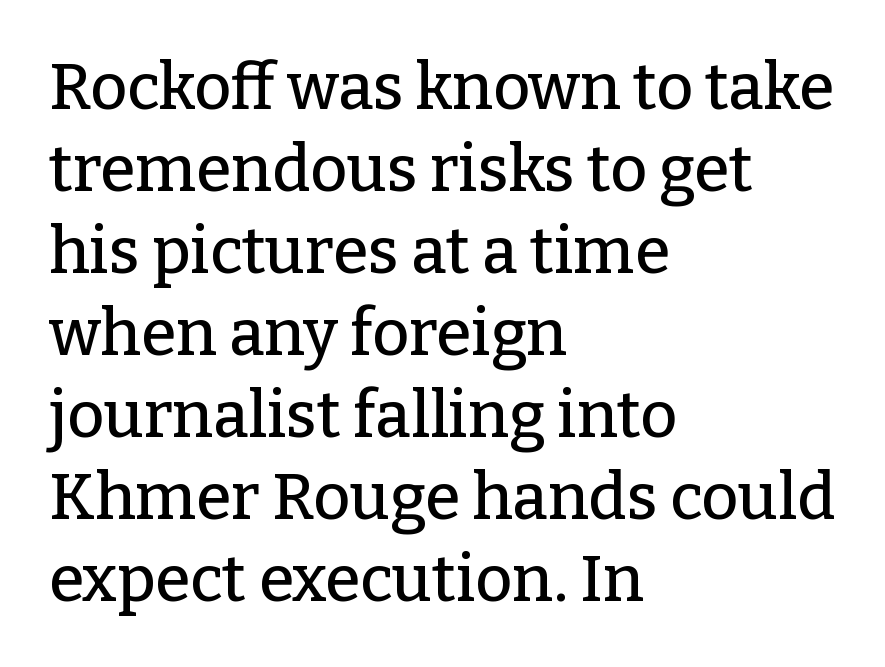
Posture: straight, roman, zero tilt. The text was rendered using a seriffed face with decorative stroke endings. A typesetter would call this proportional, since set widths differ per character. Quick note: underline off.
